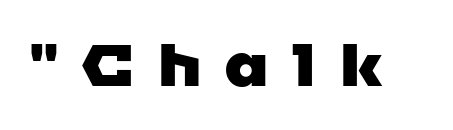
Q: Is the typeface a serif or a sans-serif typeface? A: Sans-serif.
Q: Is the text underlined? A: No.
Q: Is the spacing between letters normal or unusually wide? A: Unusually wide.
Q: Width (condensed, normal, or wide)? A: Wide.
Q: Stroke contrast? A: Low.
Q: x-height? A: Medium.
Q: Monospaced? A: No.
